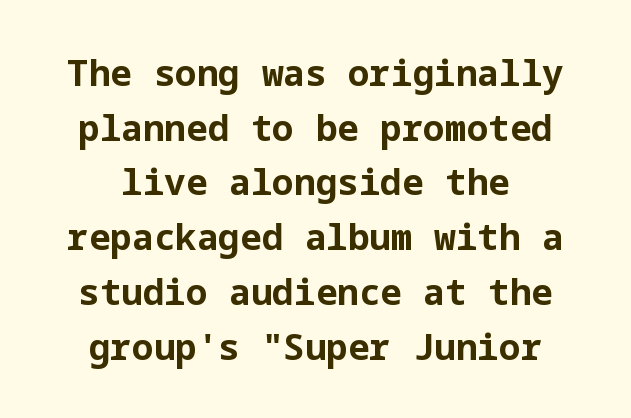
{"serif": "no", "italic": "no", "bold": "yes", "weight": "bold", "width": "normal", "stroke_contrast": "low", "x_height": "medium", "underline": "no", "align": "center", "line_spacing": "normal", "line_spacing_ratio": 1.52, "letter_spacing": "normal", "letter_spacing_em": 0.0, "glyph_px": 36}
